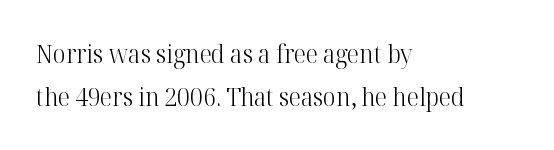
The image shows 25 px text type, upright; set left-aligned, line spacing 1.71x, normal letter spacing, not underlined.
